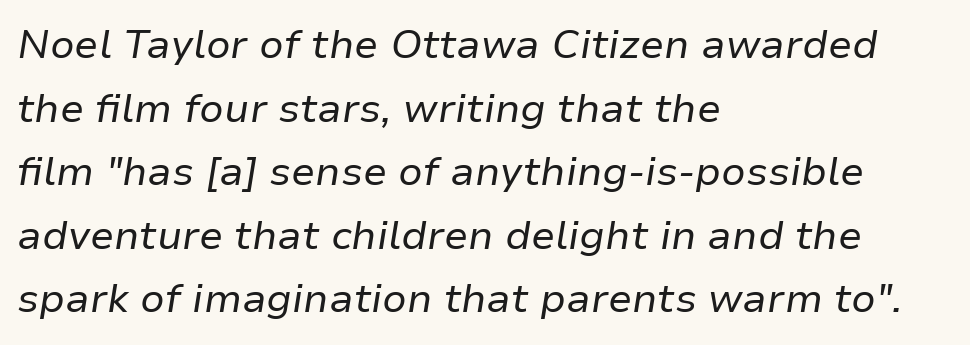
Q: Is the text bold? A: No.
Q: Is the text italic (slanted)? A: Yes, it leans right by about 9 degrees.
Q: Is the text underlined? A: No.
Q: How is the paragraph aligned? A: Left-aligned.
Q: Is the spacing between letters normal or unusually wide? A: Normal.
Q: Is the spacing between lines tight, normal or loose? A: Normal.
Q: Width (condensed, normal, or wide)? A: Normal.
Q: Stroke contrast? A: Low.
Q: x-height? A: Medium.
Q: Monospaced? A: No.
